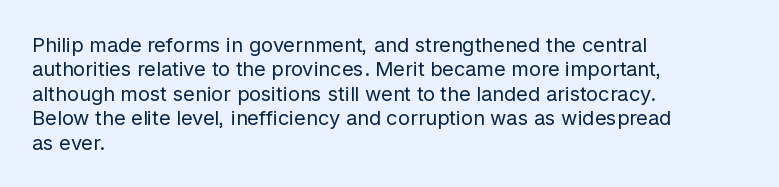
These lines keep a tight, regular rhythm from letter to letter. In CSS terms this would be text-align: left. Weight: in the light-to-regular range. This is roman type, the default non-slanted kind. Decoration check: the copy has no underline.
